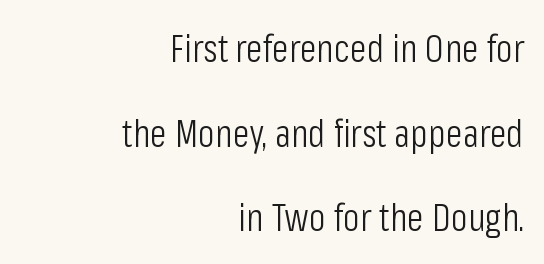
Q: Is the text bold? A: No.
Q: Is the text italic (slanted)? A: No, it is upright.
Q: Is the typeface a serif or a sans-serif typeface? A: Sans-serif.
Q: Is the text underlined? A: No.
Q: How is the paragraph aligned? A: Right-aligned.
Q: Is the spacing between letters normal or unusually wide? A: Normal.
Q: Is the spacing between lines tight, normal or loose? A: Loose.
Q: Width (condensed, normal, or wide)? A: Condensed.
Q: Stroke contrast? A: Low.
Q: x-height? A: Medium.
Q: Monospaced? A: No.
